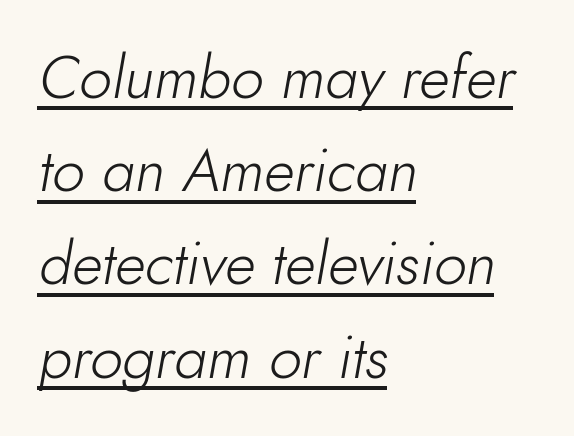
{"italic": "yes", "lean": "right", "slant_degrees": 10, "bold": "no", "weight": "light", "width": "normal", "stroke_contrast": "low", "x_height": "small", "monospaced": "no", "underline": "yes", "align": "left", "line_spacing": "normal", "line_spacing_ratio": 1.58, "letter_spacing": "normal", "letter_spacing_em": 0.0, "glyph_px": 59}
